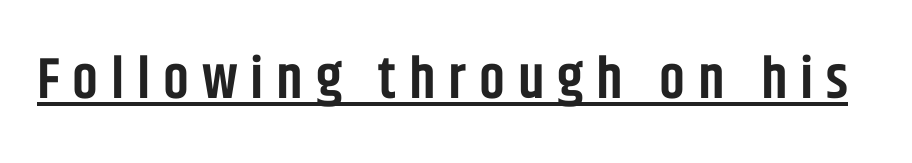
Weight: semibold (demi). Looks like regular typesetting: each glyph gets only the width it needs. Tracking here is generous; glyphs stand well apart from one another. Do the letters lean? They stand straight. You can see a thin bar hugging the bottom of the glyphs.
